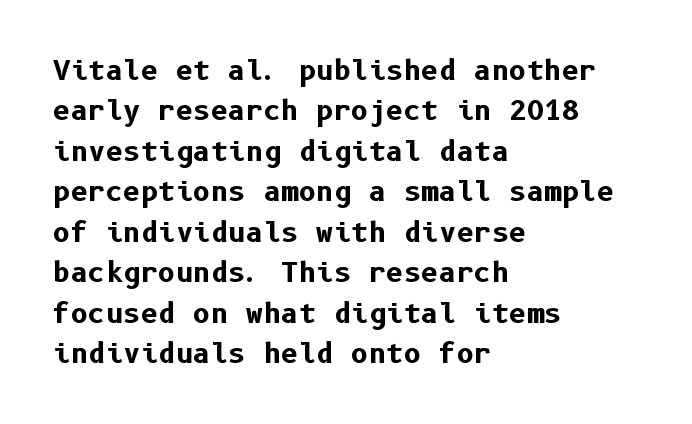
Q: Is the text bold? A: Yes.
Q: Is the text italic (slanted)? A: No, it is upright.
Q: Is the text underlined? A: No.
Q: How is the paragraph aligned? A: Left-aligned.
Q: Is the spacing between letters normal or unusually wide? A: Normal.
Q: Is the spacing between lines tight, normal or loose? A: Normal.
